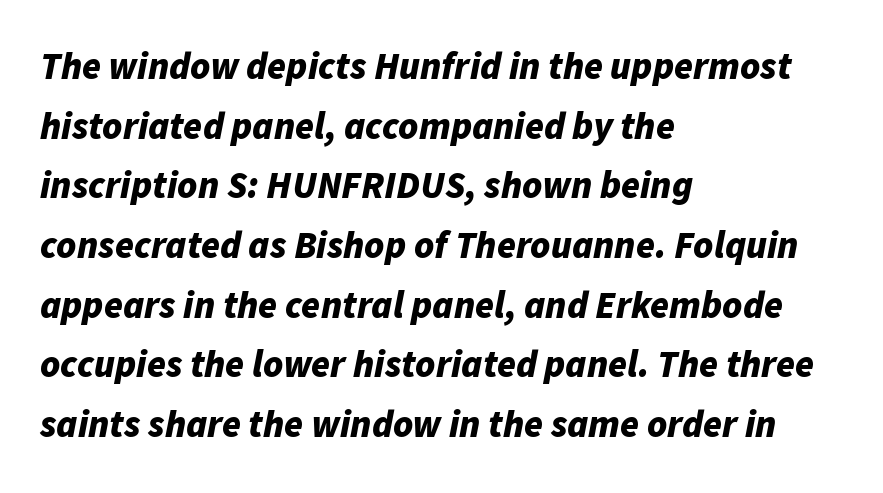
Compared with an ordinary text face, these strokes are far heavier — a full bold. Nobody drew a line under any word here. The ragged edge is on the right, which tells us the setting is flush left. The typography opts for an oblique posture over an upright one. The leading is moderate, giving the passage an even texture. No extra tracking has been applied to these lines.
